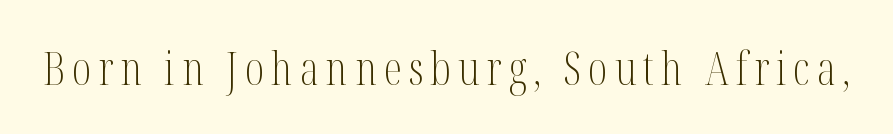
Plain, unruled lines of type. The cut favours lightness, reaching ordinary text weight at its darkest. Upright lettering throughout. Check where the strokes stop: tiny serifs finish them off. Varying glyph widths throughout — classic text-font behaviour.
